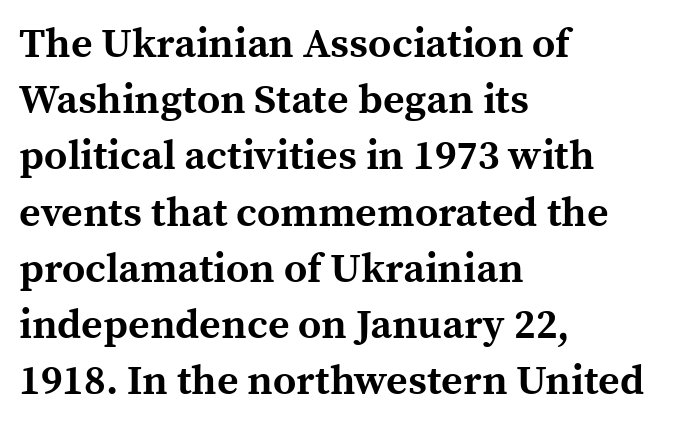
Baseline-to-baseline distance is the conventional proportion of letter height. Old-style or modern, the face here clearly has serifs. Descenders are the only things crossing below the line. Left-aligned paragraph, ragged on the right. These lines are rendered in a variable-pitch font.
